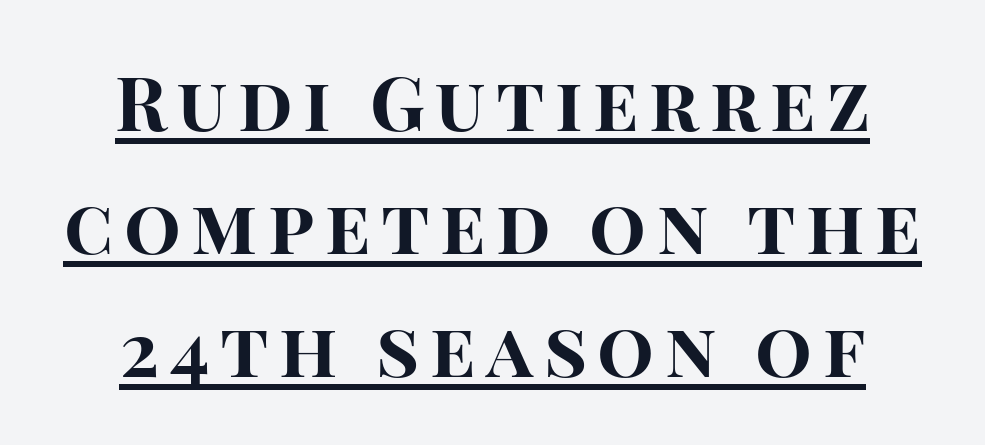
The image shows 75 px bold sans-serif type, upright; set normal line spacing (1.64x), underlined; high stroke contrast and a large x-height.
